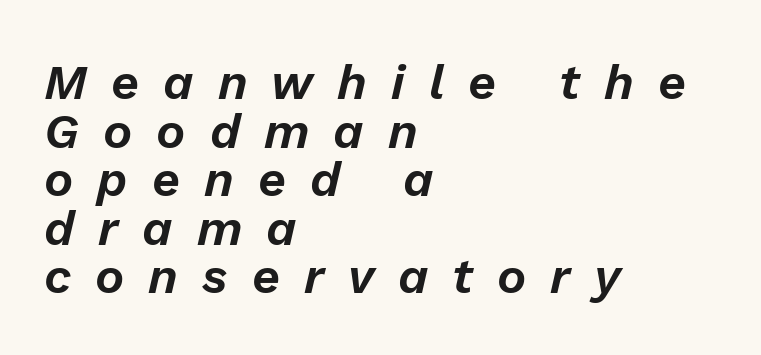
{"italic": "yes", "lean": "right", "slant_degrees": 13, "width": "normal", "stroke_contrast": "low", "x_height": "medium", "monospaced": "no", "underline": "no", "align": "left", "line_spacing": "tight", "line_spacing_ratio": 0.99, "letter_spacing": "wide", "letter_spacing_em": 0.49, "glyph_px": 49}
